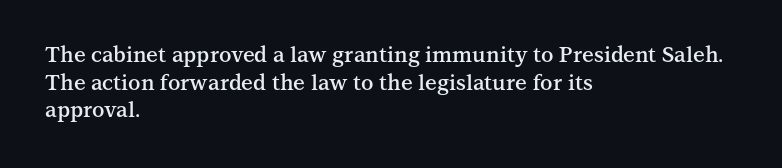
These words are printed semibold, heavier than regular yet not bold. Does the lettering tilt? It doesn't — this is upright. The area under the type is left untouched. Alignment: flush left.
